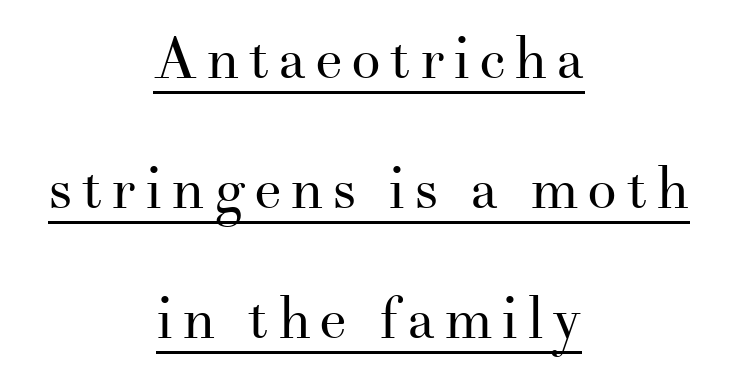
{"serif": "yes", "italic": "no", "bold": "no", "weight": "regular", "width": "normal", "stroke_contrast": "medium", "x_height": "small", "monospaced": "no", "underline": "yes", "align": "center", "line_spacing": "loose", "line_spacing_ratio": 2.2, "glyph_px": 59}
